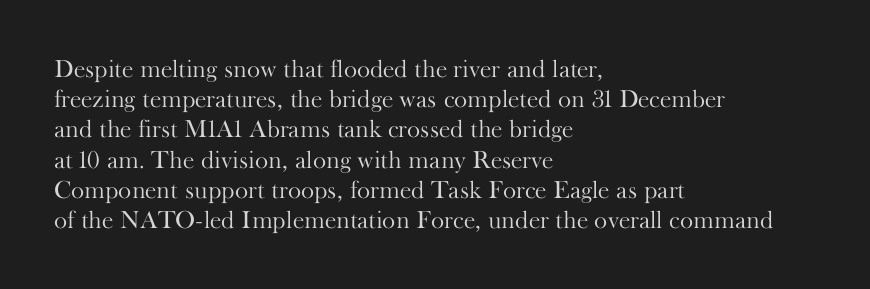
Q: Is the text bold? A: No.
Q: Is the text italic (slanted)? A: No, it is upright.
Q: Is the text underlined? A: No.
Q: How is the paragraph aligned? A: Left-aligned.
Q: Is the spacing between letters normal or unusually wide? A: Normal.
